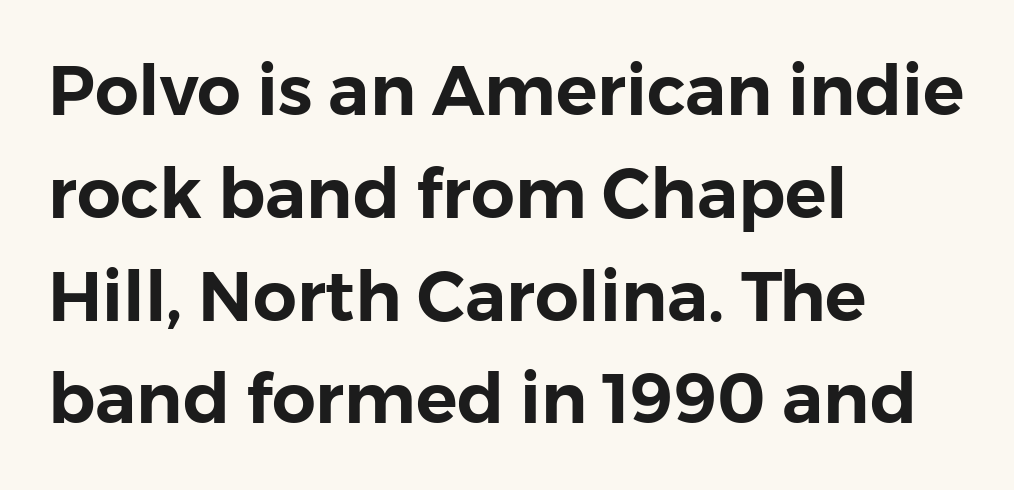
Q: Is the text italic (slanted)? A: No, it is upright.
Q: Is the typeface a serif or a sans-serif typeface? A: Sans-serif.
Q: Is the text underlined? A: No.
Q: How is the paragraph aligned? A: Left-aligned.
Q: Is the spacing between letters normal or unusually wide? A: Normal.
Q: Is the spacing between lines tight, normal or loose? A: Normal.
Q: Width (condensed, normal, or wide)? A: Normal.
Q: Stroke contrast? A: Low.
Q: x-height? A: Medium.
Q: Monospaced? A: No.
